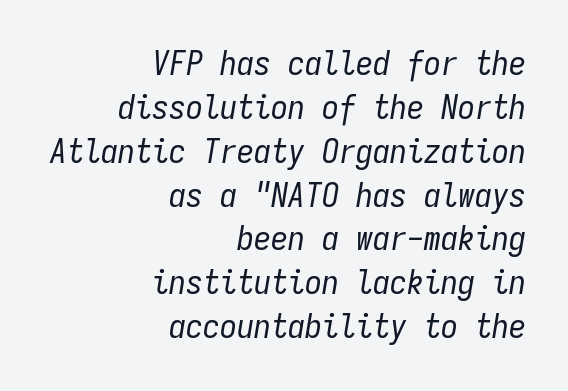
Stroke mass is kept to a normal reading level or below. Glance below the letters and you will spot only blank space. Baseline-to-baseline distance is the conventional proportion of letter height. Note the uniform advance width — an 'i' takes as much space as an 'm'. The line texture is even and compact thanks to regular tracking. Right-aligned paragraph, ragged on the left.
